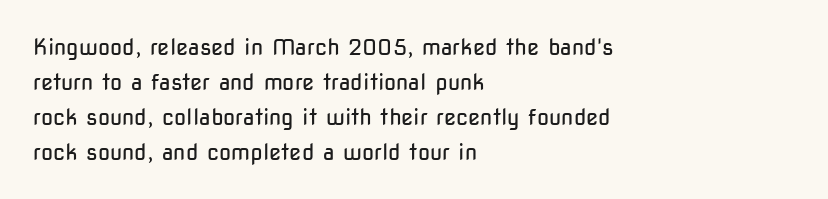
Every stem runs plumb, perpendicular to the baseline. Ink coverage per letter is moderate at most. Does extra space separate the letters? No, they use regular spacing. Line starts are locked; line ends wander. If you measured baseline to baseline, you'd find a middling distance.
